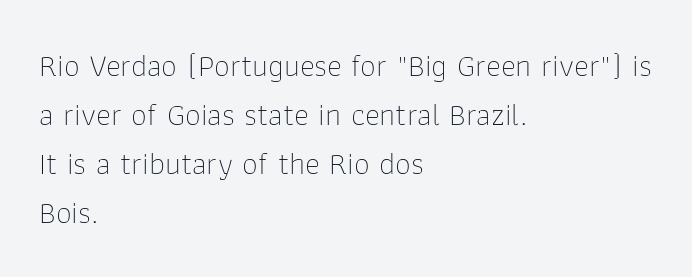
Q: Is the text bold? A: No.
Q: Is the text italic (slanted)? A: No, it is upright.
Q: Is the typeface a serif or a sans-serif typeface? A: Sans-serif.
Q: Is the text underlined? A: No.
Q: How is the paragraph aligned? A: Left-aligned.
Q: Is the spacing between letters normal or unusually wide? A: Normal.
Q: Is the spacing between lines tight, normal or loose? A: Normal.
Q: Width (condensed, normal, or wide)? A: Normal.
Q: Stroke contrast? A: Low.
Q: x-height? A: Medium.
Q: Monospaced? A: No.
